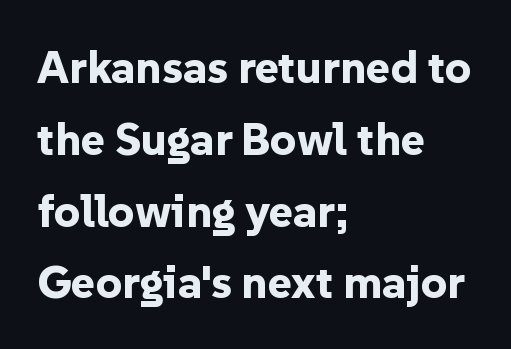
Q: Is the text bold? A: Yes.
Q: Is the text italic (slanted)? A: No, it is upright.
Q: Is the typeface a serif or a sans-serif typeface? A: Sans-serif.
Q: Is the text underlined? A: No.
Q: How is the paragraph aligned? A: Left-aligned.
Q: Is the spacing between letters normal or unusually wide? A: Normal.
Q: Is the spacing between lines tight, normal or loose? A: Normal.
Q: Width (condensed, normal, or wide)? A: Normal.
Q: Stroke contrast? A: Low.
Q: x-height? A: Medium.
Q: Monospaced? A: No.
